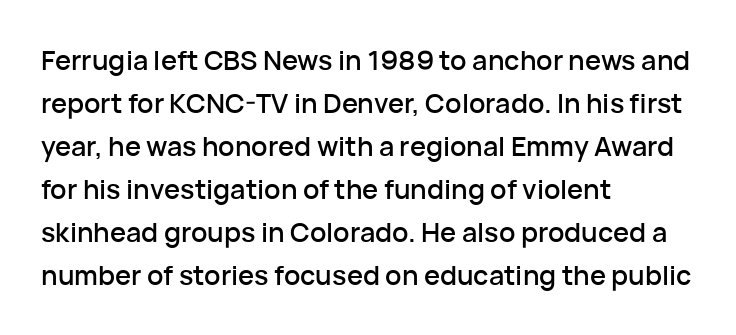
The image shows 27 px text type, upright; set left-aligned, normal line spacing (1.59x), normal letter spacing, not underlined.
